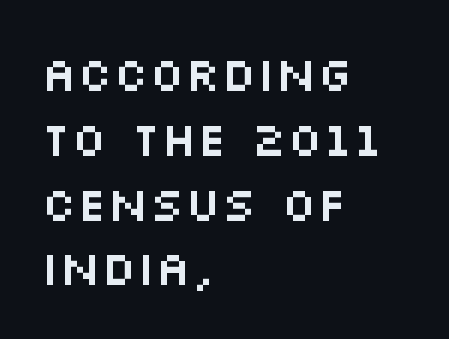
Q: Is the text italic (slanted)? A: No, it is upright.
Q: Is the typeface a serif or a sans-serif typeface? A: Sans-serif.
Q: Is the text underlined? A: No.
Q: How is the paragraph aligned? A: Left-aligned.
Q: Is the spacing between letters normal or unusually wide? A: Normal.
Q: Is the spacing between lines tight, normal or loose? A: Normal.
Q: Width (condensed, normal, or wide)? A: Wide.
Q: Stroke contrast? A: Medium.
Q: x-height? A: Large.
Q: Monospaced? A: No.
